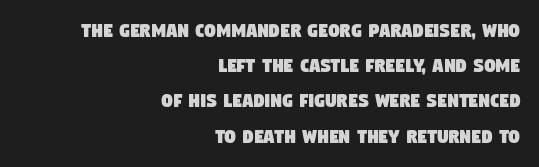
No extra tracking has been applied to these lines. Leftover space on each line is placed entirely before the opening word. How would I describe the line gaps? Plain and ordinary. Descenders hang freely into open space.
